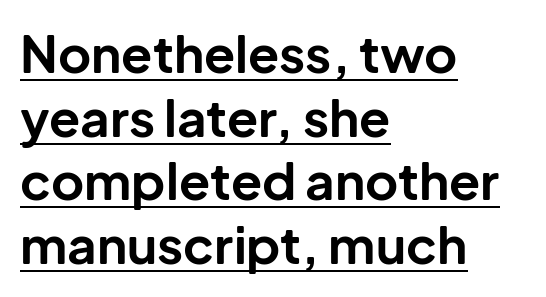
Q: Is the text bold? A: Yes.
Q: Is the text italic (slanted)? A: No, it is upright.
Q: Is the typeface a serif or a sans-serif typeface? A: Sans-serif.
Q: Is the text underlined? A: Yes.
Q: How is the paragraph aligned? A: Left-aligned.
Q: Is the spacing between letters normal or unusually wide? A: Normal.
Q: Is the spacing between lines tight, normal or loose? A: Normal.
Q: Width (condensed, normal, or wide)? A: Normal.
Q: Stroke contrast? A: Low.
Q: x-height? A: Medium.
Q: Monospaced? A: No.
